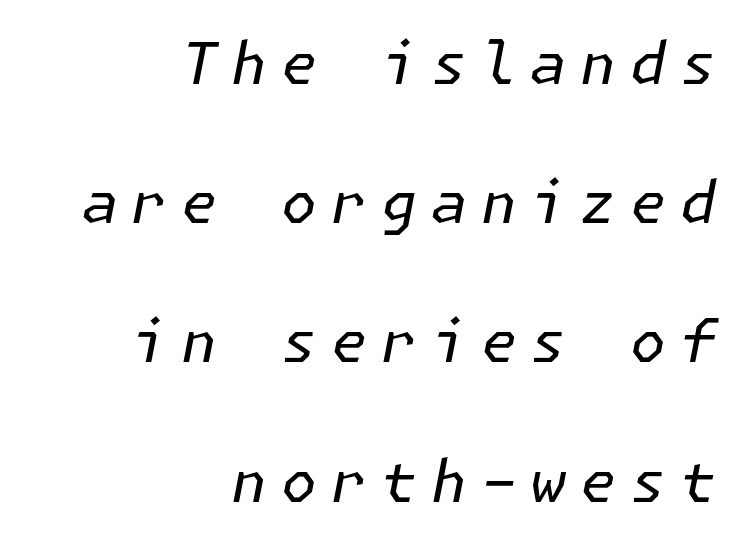
Q: Is the text bold? A: No.
Q: Is the text italic (slanted)? A: Yes, it leans right by about 11 degrees.
Q: Is the text underlined? A: No.
Q: How is the paragraph aligned? A: Right-aligned.
Q: Is the spacing between letters normal or unusually wide? A: Unusually wide.
Q: Is the spacing between lines tight, normal or loose? A: Loose.
Q: Width (condensed, normal, or wide)? A: Normal.
Q: Stroke contrast? A: Low.
Q: x-height? A: Medium.
